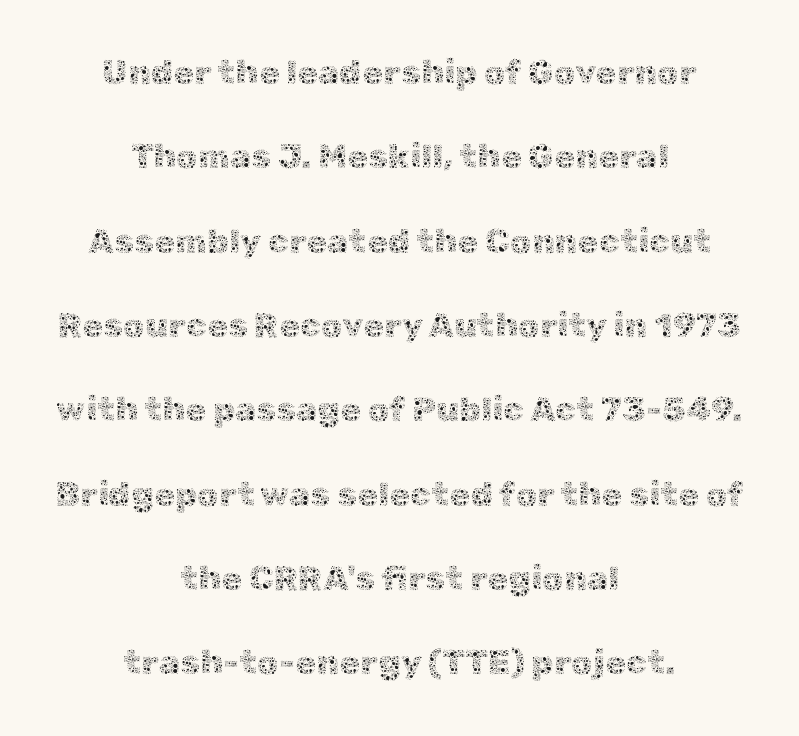
The area under the type is left untouched. Rendered with straight, roman letterforms. Think of a printed novel: that variable character pitch is what you see here. Default kerning and tracking; the words read as compact shapes.
